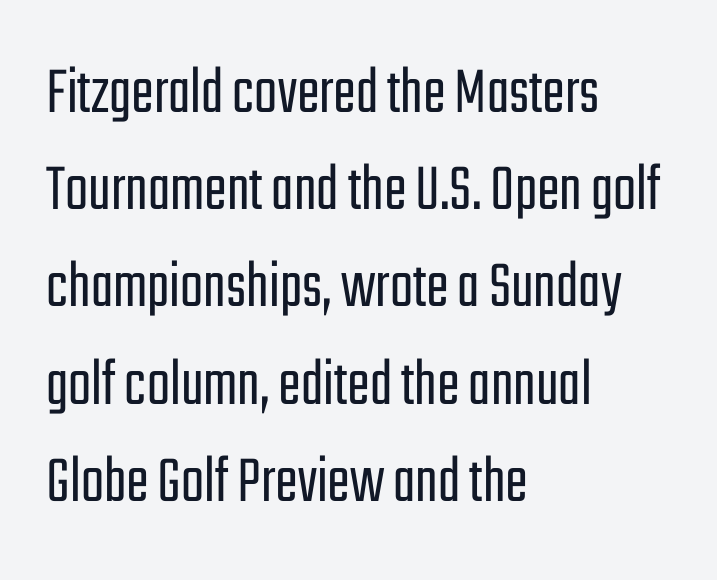
The image shows 68 px light, condensed sans-serif type, upright; set left-aligned, normal line spacing (1.43x), normal letter spacing, not underlined; low stroke contrast and a medium x-height.
